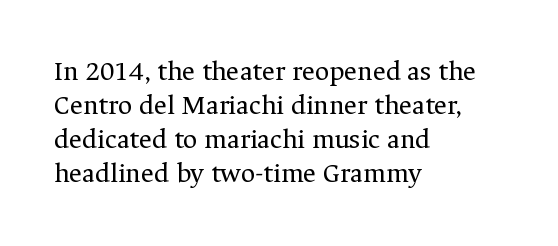
The image shows 28 px regular-weight serif type, upright; set left-aligned, line spacing 1.22x, normal letter spacing, not underlined; medium stroke contrast and a medium x-height.
